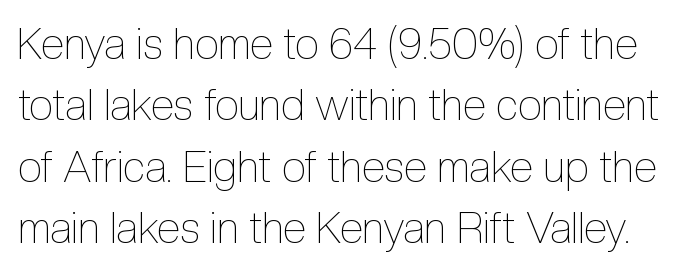
The image shows 43 px thin, condensed type, upright; set normal line spacing (1.43x), normal letter spacing, not underlined; a medium x-height.
